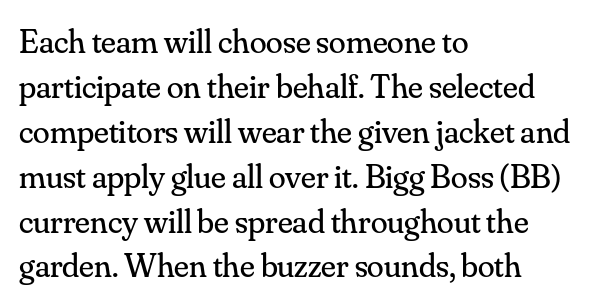
Q: Is the text bold? A: No.
Q: Is the text italic (slanted)? A: No, it is upright.
Q: Is the typeface a serif or a sans-serif typeface? A: Serif.
Q: Is the text underlined? A: No.
Q: How is the paragraph aligned? A: Left-aligned.
Q: Is the spacing between letters normal or unusually wide? A: Normal.
Q: Is the spacing between lines tight, normal or loose? A: Normal.
Q: Width (condensed, normal, or wide)? A: Normal.
Q: Stroke contrast? A: Medium.
Q: x-height? A: Small.
Q: Monospaced? A: No.
